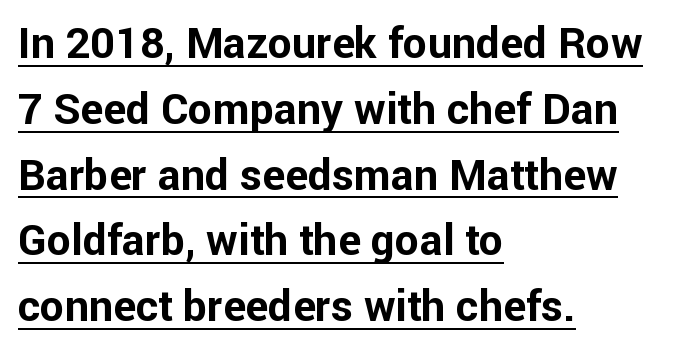
The image shows 43 px bold sans-serif type, upright; set left-aligned, normal line spacing (1.53x), normal letter spacing, underlined; low stroke contrast and a medium x-height.
